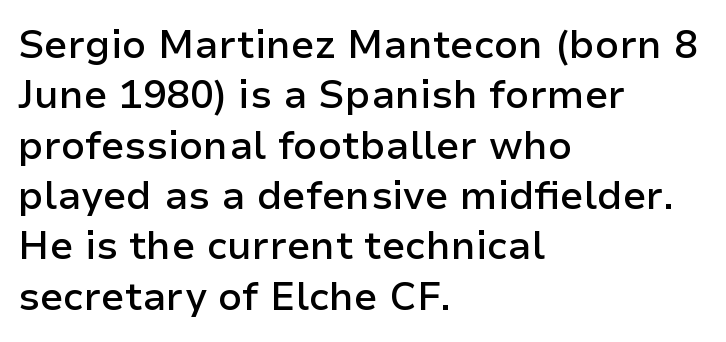
Q: Is the text bold? A: Semi-bold.
Q: Is the text italic (slanted)? A: No, it is upright.
Q: Is the typeface a serif or a sans-serif typeface? A: Sans-serif.
Q: Is the text underlined? A: No.
Q: How is the paragraph aligned? A: Left-aligned.
Q: Is the spacing between letters normal or unusually wide? A: Normal.
Q: Is the spacing between lines tight, normal or loose? A: Normal.
Q: Width (condensed, normal, or wide)? A: Normal.
Q: Stroke contrast? A: Low.
Q: x-height? A: Medium.
Q: Monospaced? A: No.
